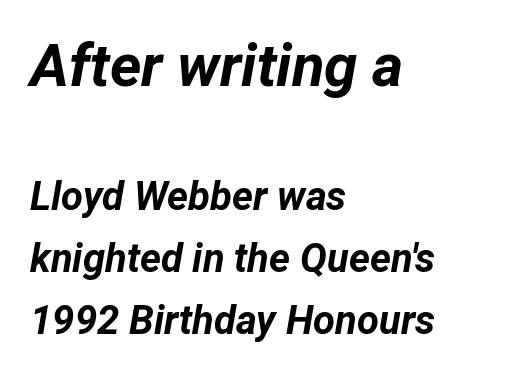
The image shows 60 px bold type, italic (leaning right); set left-aligned, normal line spacing (1.56x), normal letter spacing, not underlined; the first (top) block is 1.5x larger; low stroke contrast and a medium x-height.
